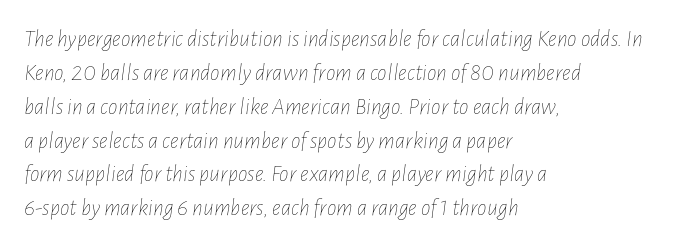
Slant detected: the letters are inclined. Short and long lines alike share a common starting point at left. Summary of vertical rhythm: regular, with standard interline spacing. Spacing between characters is what you'd get straight out of the box. Nothing heavy about these letters — not bold at all.
